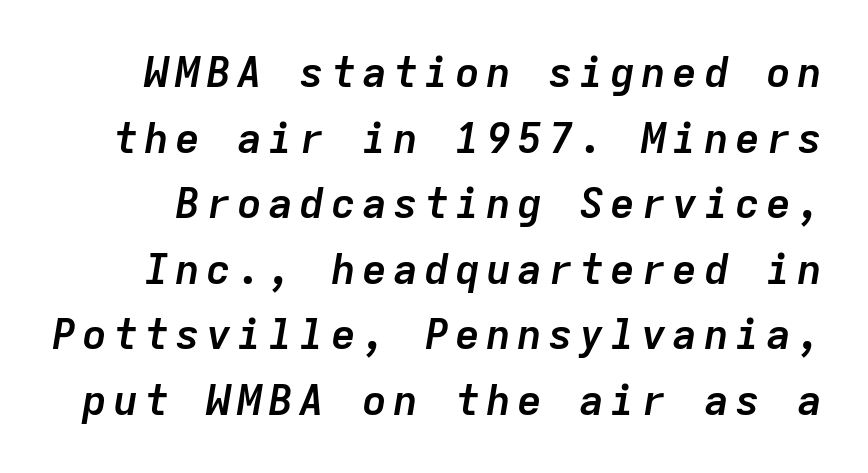
The image shows 42 px semibold type, italic (leaning right), monospaced; set normal line spacing (1.56x), not underlined; low stroke contrast and a medium x-height.
